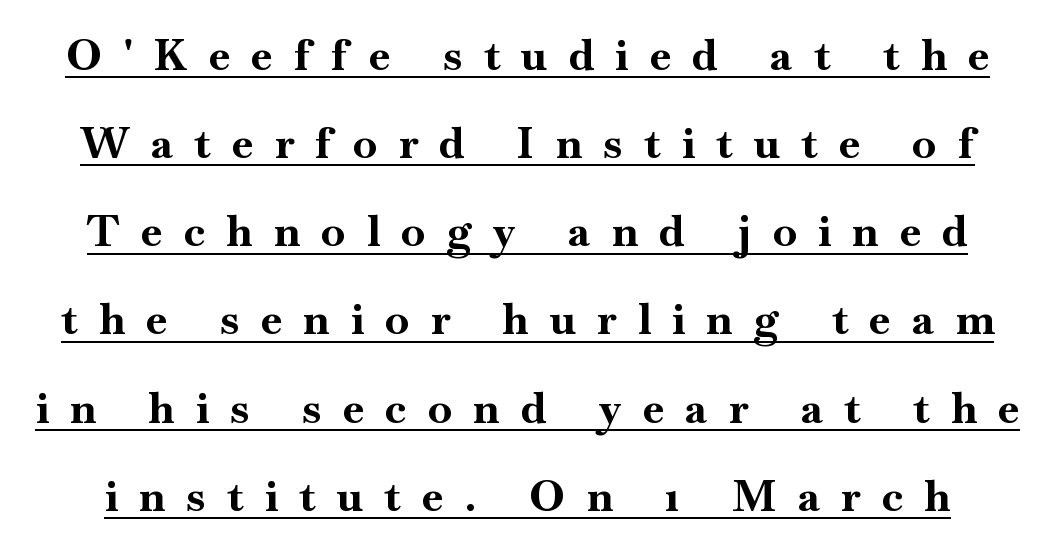
The image shows 43 px bold serif type, upright; set loose line spacing (2.05x), unusually wide letter spacing (+0.5 em), underlined; high stroke contrast and a small x-height.
